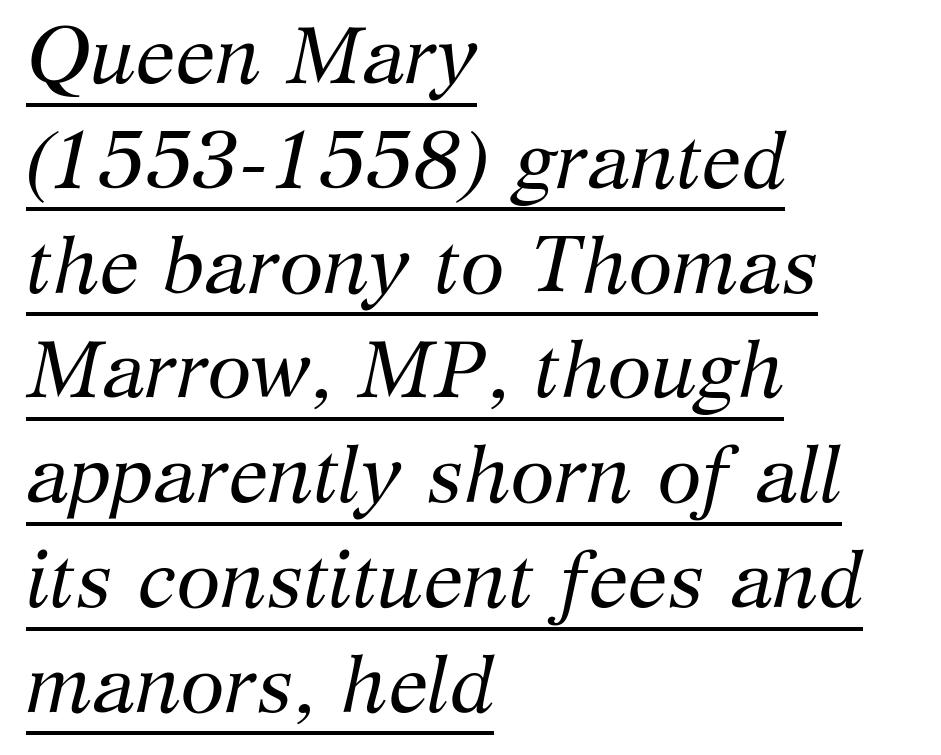
When letters slant like this, we call the style italic. Teacher's note: observe the even left margin — that is flush-left alignment. Check the space under the baseline: a stroke is drawn there. These lines are composed in type with serifs.
